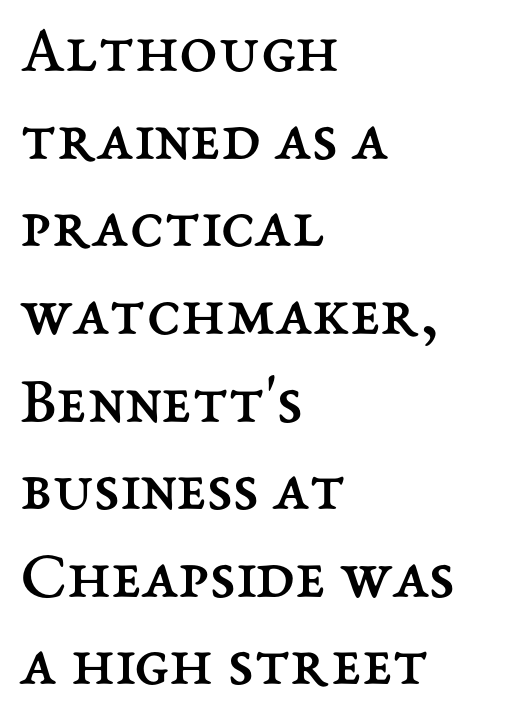
Q: Is the text bold? A: No.
Q: Is the text italic (slanted)? A: No, it is upright.
Q: Is the text underlined? A: No.
Q: How is the paragraph aligned? A: Left-aligned.
Q: Is the spacing between letters normal or unusually wide? A: Normal.
Q: Is the spacing between lines tight, normal or loose? A: Normal.
Q: Width (condensed, normal, or wide)? A: Normal.
Q: Stroke contrast? A: Medium.
Q: x-height? A: Medium.
Q: Monospaced? A: No.
